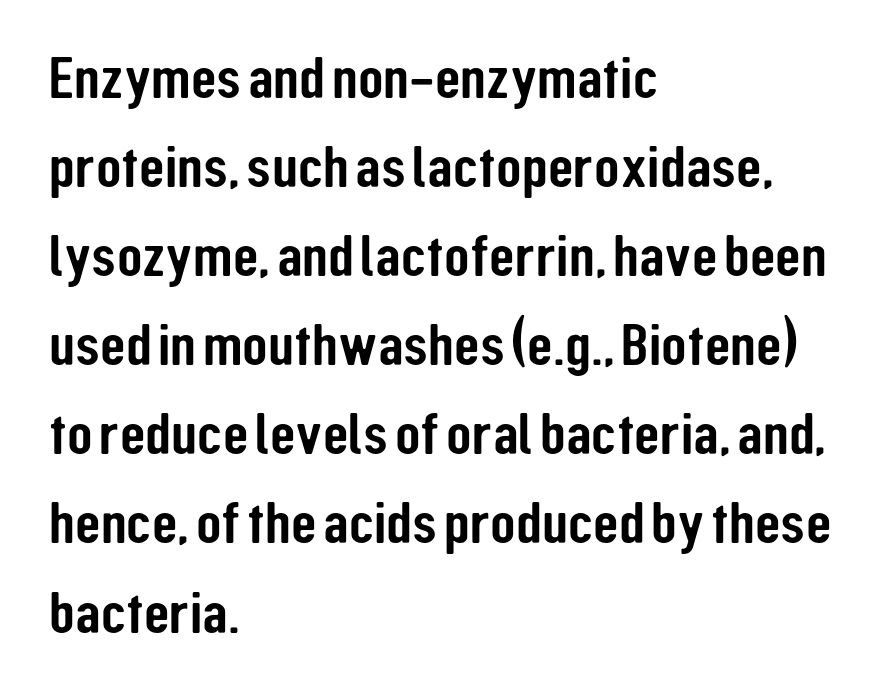
What's the leading like? Ordinary, nothing unusual. Caption: multi-line text, flush left, ragged right. Lines of text with bare space underneath. Every character sits straight up, as roman type does. Observe the ordinary spacing: letters are neighbours, not strangers. The face used here is a sans, in the tradition of grotesques and geometrics.
